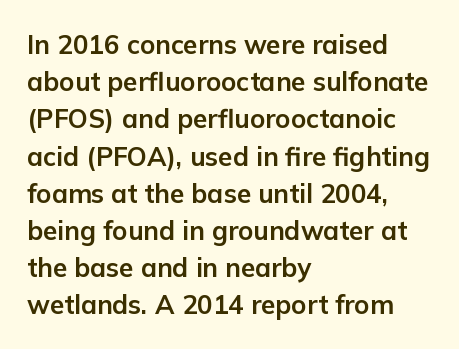
{"italic": "no", "bold": "yes", "underline": "no", "align": "left", "line_spacing": "normal", "line_spacing_ratio": 1.43, "letter_spacing": "normal", "letter_spacing_em": 0.0, "glyph_px": 26}
